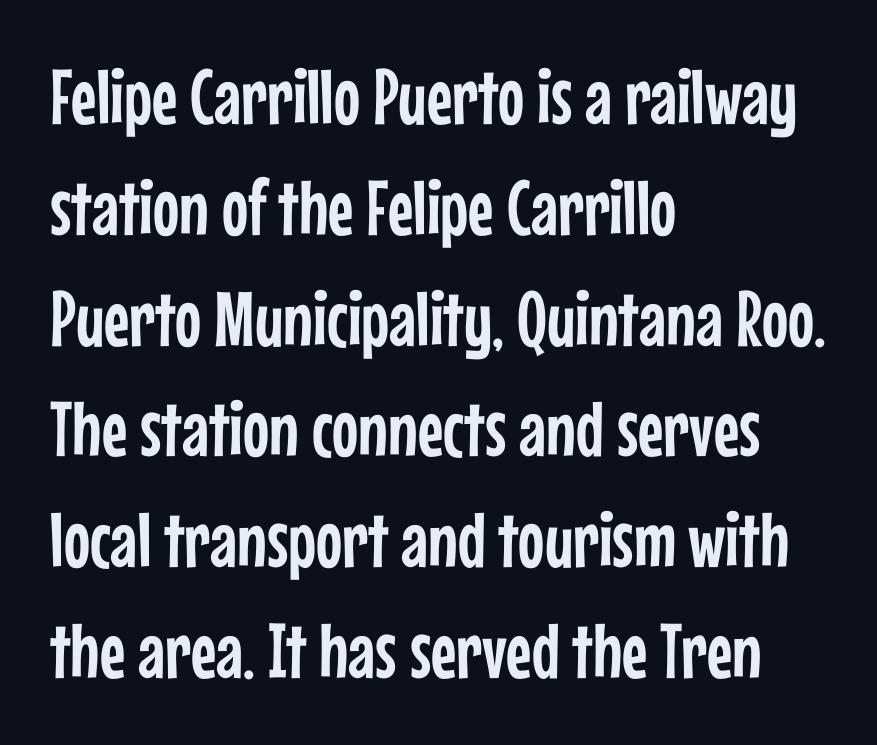
The image shows 78 px condensed sans-serif type, upright; set left-aligned, normal line spacing (1.42x), normal letter spacing, not underlined; low stroke contrast and a medium x-height.
